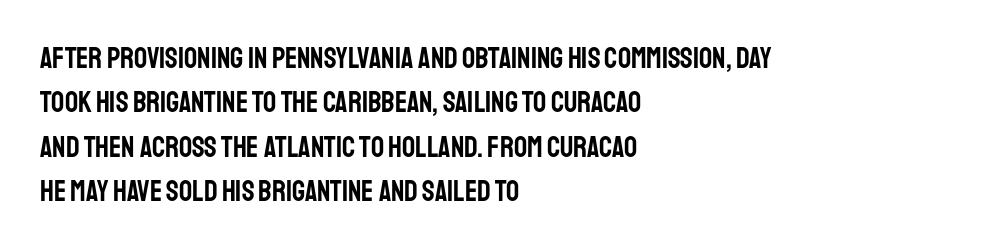
{"serif": "no", "italic": "no", "width": "condensed", "stroke_contrast": "low", "x_height": "large", "monospaced": "no", "underline": "no", "align": "left", "line_spacing": "normal", "line_spacing_ratio": 1.53, "letter_spacing": "normal", "letter_spacing_em": 0.0, "glyph_px": 29}
